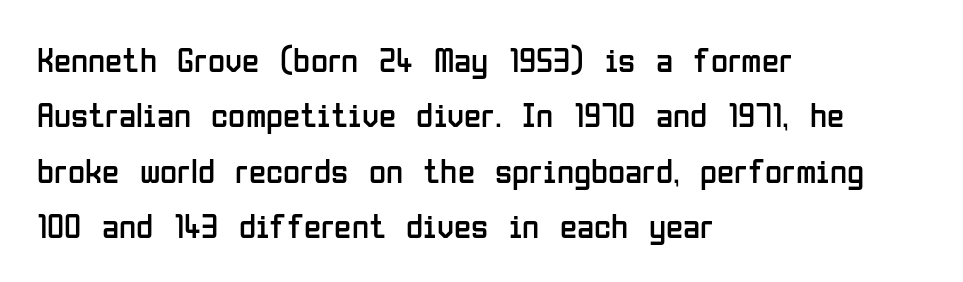
Q: Is the text bold? A: No.
Q: Is the text italic (slanted)? A: No, it is upright.
Q: Is the typeface a serif or a sans-serif typeface? A: Sans-serif.
Q: Is the text underlined? A: No.
Q: How is the paragraph aligned? A: Left-aligned.
Q: Is the spacing between letters normal or unusually wide? A: Normal.
Q: Is the spacing between lines tight, normal or loose? A: Normal.
Q: Width (condensed, normal, or wide)? A: Condensed.
Q: Stroke contrast? A: Low.
Q: x-height? A: Medium.
Q: Monospaced? A: No.
